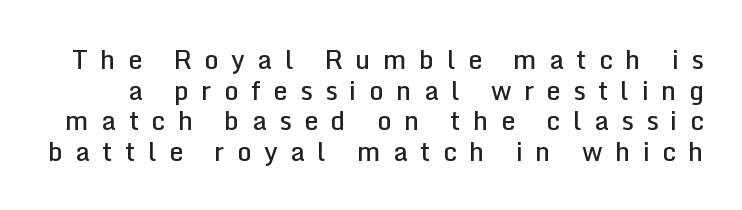
The image shows 26 px text type, upright; set line spacing 1.18x, unusually wide letter spacing (+0.47 em), not underlined.
